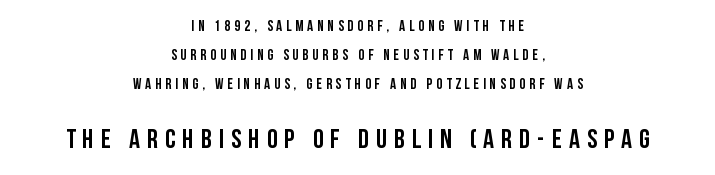
{"italic": "no", "bold": "yes", "underline": "no", "align": "center", "line_spacing": "loose", "line_spacing_ratio": 1.93, "letter_spacing": "wide", "letter_spacing_em": 0.26, "larger_block": "second", "size_ratio": 1.8, "glyph_px": 27}
